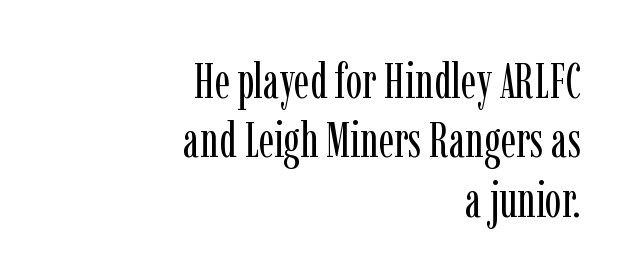
Q: Is the text bold? A: No.
Q: Is the text italic (slanted)? A: No, it is upright.
Q: Is the typeface a serif or a sans-serif typeface? A: Serif.
Q: Is the text underlined? A: No.
Q: How is the paragraph aligned? A: Right-aligned.
Q: Is the spacing between letters normal or unusually wide? A: Normal.
Q: Width (condensed, normal, or wide)? A: Condensed.
Q: Stroke contrast? A: Low.
Q: x-height? A: Medium.
Q: Monospaced? A: No.
